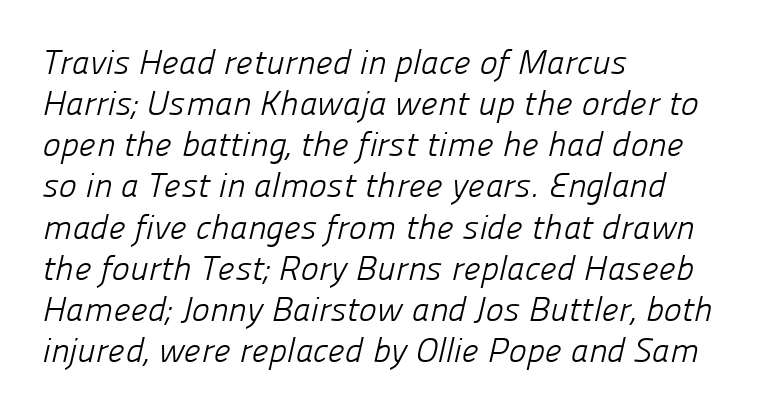
Q: Is the text bold? A: No.
Q: Is the typeface a serif or a sans-serif typeface? A: Sans-serif.
Q: Is the text underlined? A: No.
Q: How is the paragraph aligned? A: Left-aligned.
Q: Is the spacing between letters normal or unusually wide? A: Normal.
Q: Width (condensed, normal, or wide)? A: Normal.
Q: Stroke contrast? A: Low.
Q: x-height? A: Medium.
Q: Monospaced? A: No.
